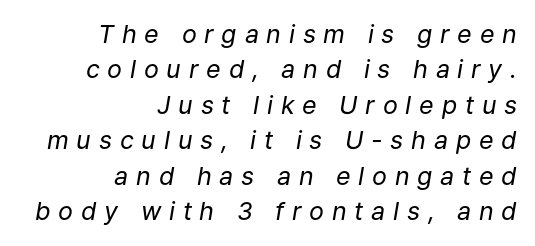
The image shows 25 px text type, italic (leaning right); set right-aligned, normal line spacing (1.42x), unusually wide letter spacing (+0.31 em), not underlined.
